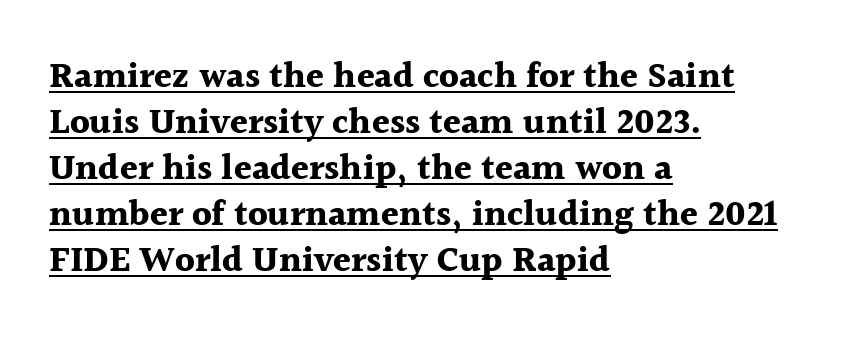
Q: Is the text bold? A: Yes.
Q: Is the text italic (slanted)? A: No, it is upright.
Q: Is the typeface a serif or a sans-serif typeface? A: Serif.
Q: Is the text underlined? A: Yes.
Q: How is the paragraph aligned? A: Left-aligned.
Q: Is the spacing between letters normal or unusually wide? A: Normal.
Q: Is the spacing between lines tight, normal or loose? A: Normal.
Q: Width (condensed, normal, or wide)? A: Normal.
Q: x-height? A: Medium.
Q: Monospaced? A: No.
